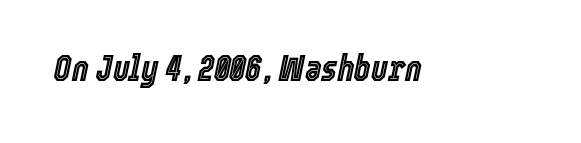
The image shows 36 px condensed type, italic (leaning right); set normal letter spacing, not underlined; a medium x-height.
